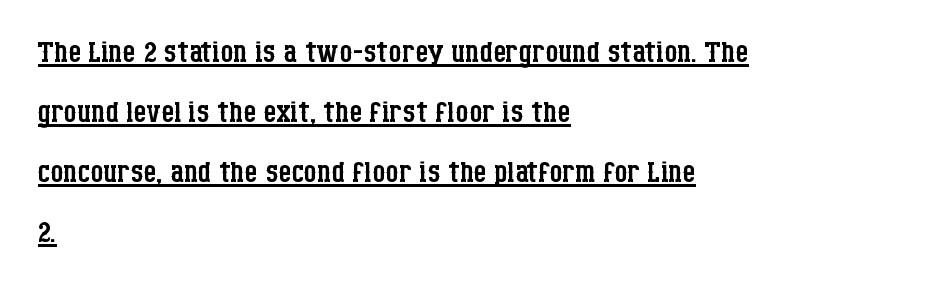
Q: Is the text bold? A: No.
Q: Is the text italic (slanted)? A: No, it is upright.
Q: Is the typeface a serif or a sans-serif typeface? A: Serif.
Q: Is the text underlined? A: Yes.
Q: How is the paragraph aligned? A: Left-aligned.
Q: Is the spacing between letters normal or unusually wide? A: Normal.
Q: Is the spacing between lines tight, normal or loose? A: Normal.
Q: Width (condensed, normal, or wide)? A: Condensed.
Q: Stroke contrast? A: Low.
Q: x-height? A: Large.
Q: Monospaced? A: No.
